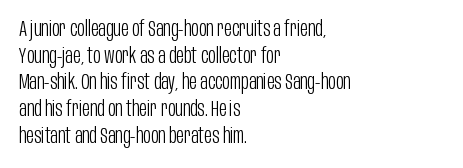
The image shows 21 px text type, upright; set left-aligned, normal line spacing (1.27x), normal letter spacing, not underlined.
